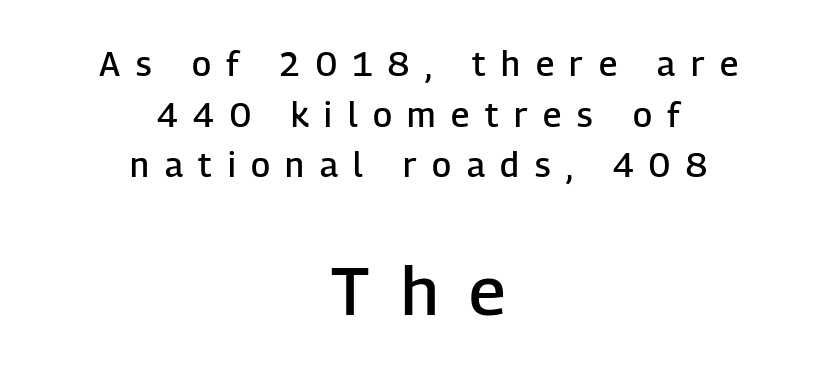
Q: Is the text bold? A: Semi-bold.
Q: Is the text italic (slanted)? A: No, it is upright.
Q: Is the typeface a serif or a sans-serif typeface? A: Sans-serif.
Q: Is the text underlined? A: No.
Q: How is the paragraph aligned? A: Centered.
Q: Is the spacing between letters normal or unusually wide? A: Unusually wide.
Q: Is the spacing between lines tight, normal or loose? A: Normal.
Q: Which block of text is set in a larger size, the first (top) or the second (bottom)? A: The second (bottom) one.
Q: Width (condensed, normal, or wide)? A: Normal.
Q: Stroke contrast? A: Low.
Q: x-height? A: Medium.
Q: Monospaced? A: No.
